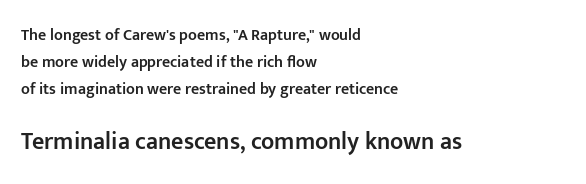
The image shows 24 px text type, upright; set left-aligned, normal line spacing (1.69x), normal letter spacing, not underlined; the second (bottom) block is 1.5x larger.
